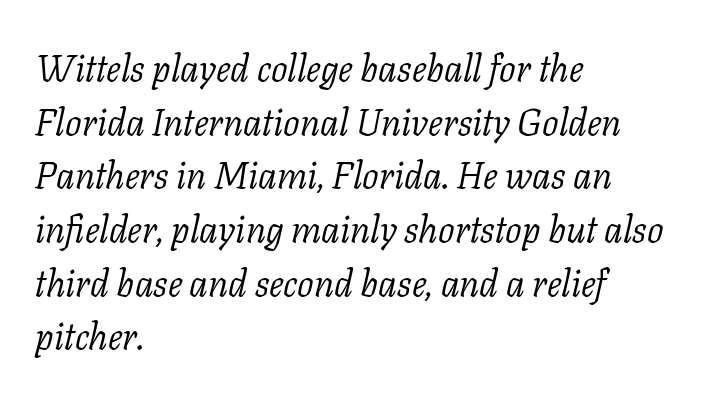
{"serif": "yes", "italic": "yes", "lean": "right", "slant_degrees": 11, "bold": "no", "weight": "light", "width": "normal", "stroke_contrast": "low", "x_height": "medium", "monospaced": "no", "underline": "no", "align": "left", "line_spacing": "normal", "line_spacing_ratio": 1.45, "letter_spacing": "normal", "letter_spacing_em": 0.0, "glyph_px": 37}
